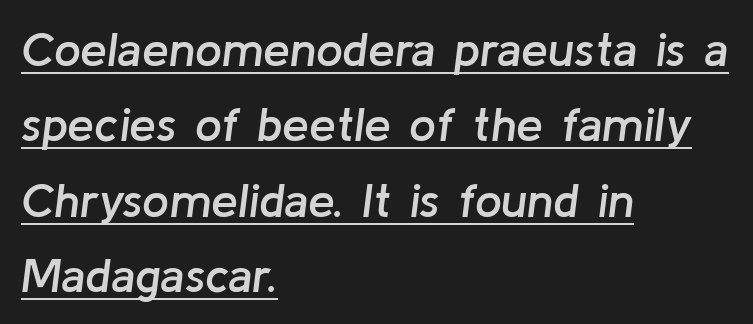
Q: Is the text bold? A: Semi-bold.
Q: Is the text italic (slanted)? A: Yes, it leans right by about 8 degrees.
Q: Is the text underlined? A: Yes.
Q: How is the paragraph aligned? A: Left-aligned.
Q: Is the spacing between letters normal or unusually wide? A: Normal.
Q: Is the spacing between lines tight, normal or loose? A: Normal.
Q: Width (condensed, normal, or wide)? A: Normal.
Q: Stroke contrast? A: Low.
Q: x-height? A: Medium.
Q: Monospaced? A: No.
